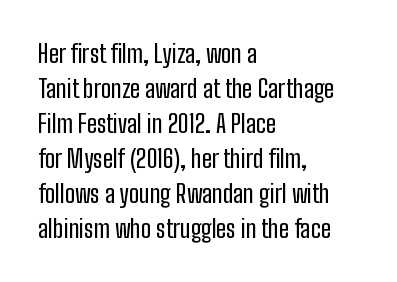
Q: Is the text italic (slanted)? A: No, it is upright.
Q: Is the text underlined? A: No.
Q: How is the paragraph aligned? A: Left-aligned.
Q: Is the spacing between letters normal or unusually wide? A: Normal.
Q: Is the spacing between lines tight, normal or loose? A: Normal.
